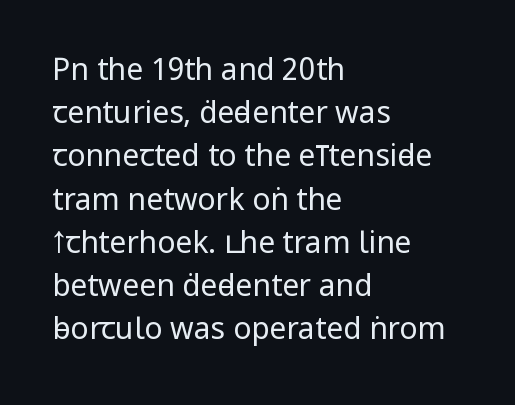
This rendering employs a face without finishing strokes, i.e., a sans-serif. Stems and bowls with no extra thickness — not bold. The rag falls on the right side of this text block. The vertical gap from one line to the next is medium.
